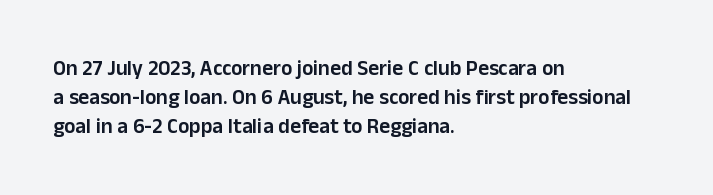
These lines keep a tight, regular rhythm from letter to letter. If you drew a ruler down the left edge, every line would touch it. Compared with an ordinary text face, these strokes are moderately heavier — a semibold. Whoever set this chose a conventional vertical rhythm. The glyphs are unaccompanied by any horizontal stroke below them.
